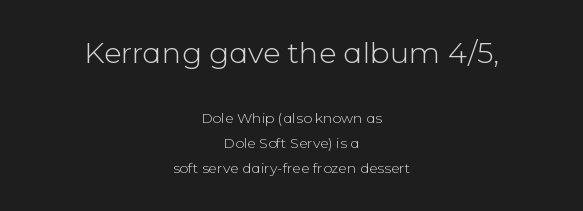
Compared with typical body copy, the letter spacing here is the same. The passage shown is not bold in any degree. The typesetter chose a symmetrical, centered arrangement here. The area under the type is left untouched. Proportional: the letters do not fall into vertical columns.
